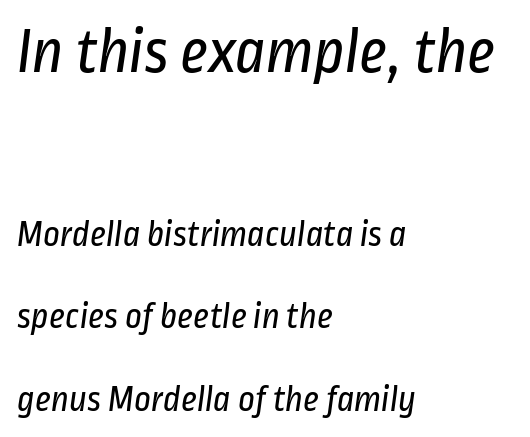
{"serif": "no", "bold": "no", "weight": "regular", "width": "condensed", "stroke_contrast": "low", "x_height": "medium", "monospaced": "no", "underline": "no", "align": "left", "line_spacing": "loose", "line_spacing_ratio": 2.23, "letter_spacing": "normal", "letter_spacing_em": 0.0, "larger_block": "first", "size_ratio": 1.76, "glyph_px": 65}
